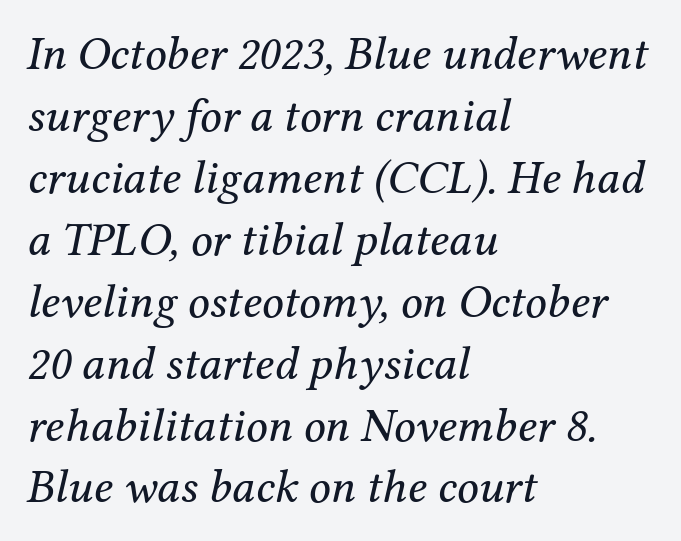
Q: Is the text bold? A: No.
Q: Is the text italic (slanted)? A: Yes, it leans right by about 12 degrees.
Q: Is the typeface a serif or a sans-serif typeface? A: Serif.
Q: Is the text underlined? A: No.
Q: How is the paragraph aligned? A: Left-aligned.
Q: Is the spacing between letters normal or unusually wide? A: Normal.
Q: Is the spacing between lines tight, normal or loose? A: Normal.
Q: Width (condensed, normal, or wide)? A: Normal.
Q: Stroke contrast? A: Medium.
Q: x-height? A: Medium.
Q: Monospaced? A: No.
